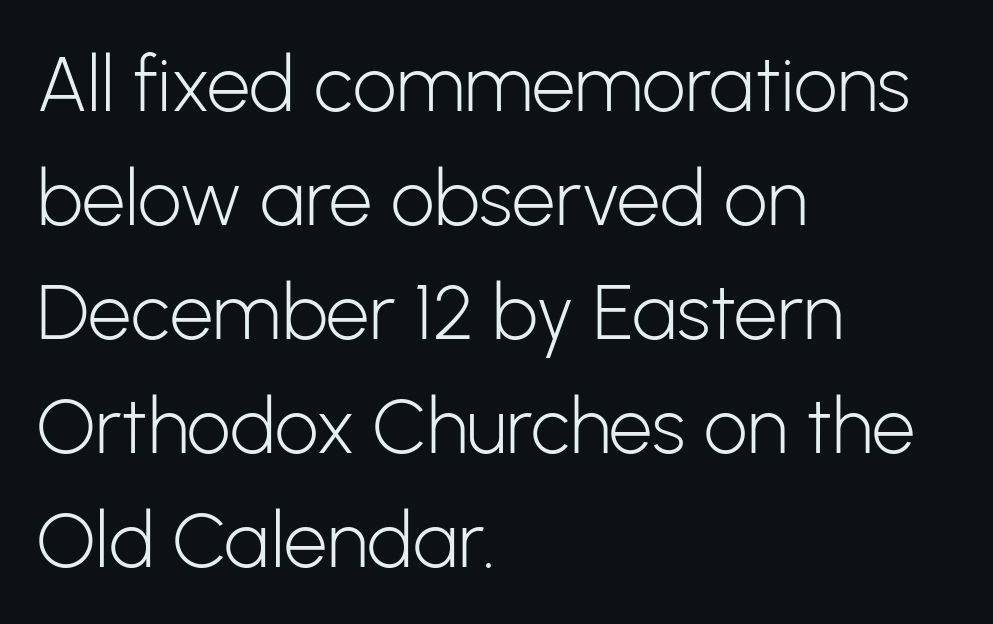
{"serif": "no", "italic": "no", "bold": "no", "weight": "light", "width": "normal", "stroke_contrast": "low", "x_height": "medium", "monospaced": "no", "underline": "no", "align": "left", "line_spacing": "normal", "line_spacing_ratio": 1.48, "letter_spacing": "normal", "letter_spacing_em": 0.0, "glyph_px": 77}
